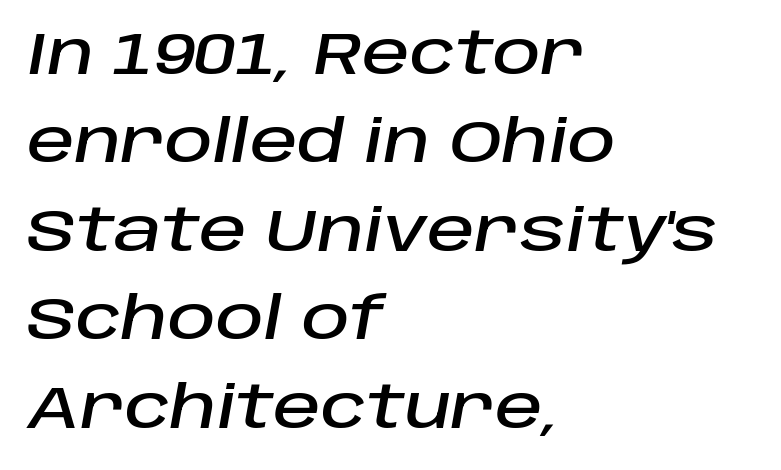
Q: Is the text italic (slanted)? A: Yes, it leans right by about 10 degrees.
Q: Is the text underlined? A: No.
Q: How is the paragraph aligned? A: Left-aligned.
Q: Is the spacing between letters normal or unusually wide? A: Normal.
Q: Is the spacing between lines tight, normal or loose? A: Normal.
Q: Width (condensed, normal, or wide)? A: Normal.
Q: Stroke contrast? A: Low.
Q: x-height? A: Large.
Q: Monospaced? A: No.
